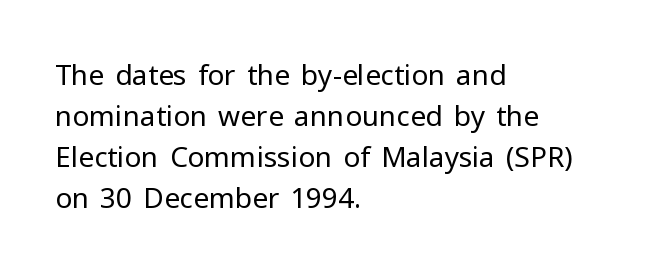
The rag falls on the right side of this text block. Letters rest on an invisible, unmarked baseline. This is roman type, the default non-slanted kind. Compared with typical body copy, the letter spacing here is the same.
